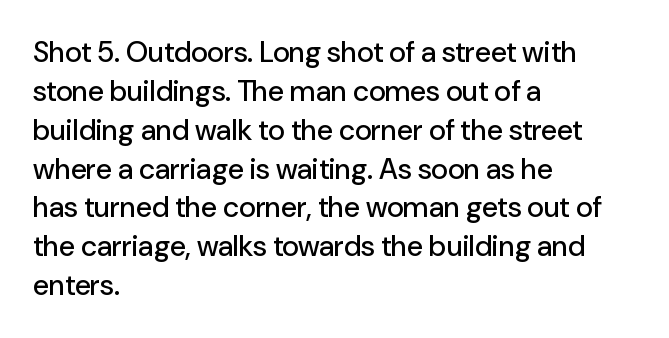
{"serif": "no", "italic": "no", "width": "normal", "stroke_contrast": "low", "x_height": "medium", "monospaced": "no", "underline": "no", "align": "left", "line_spacing": "normal", "line_spacing_ratio": 1.34, "letter_spacing": "normal", "letter_spacing_em": 0.0, "glyph_px": 29}
